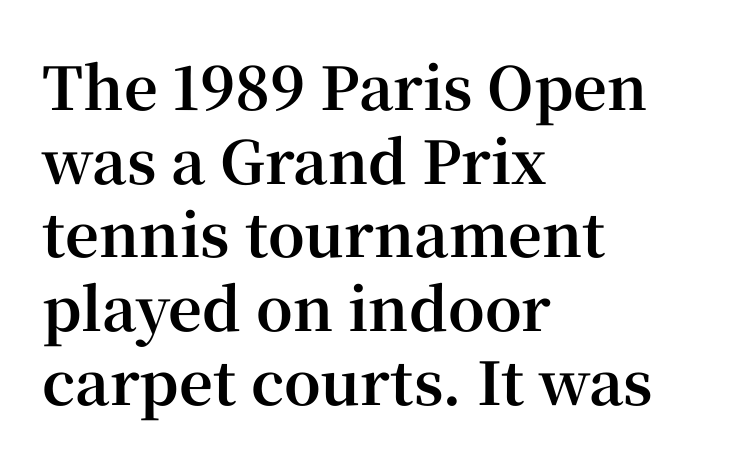
The passage is arranged the way most books set body copy — flush left. Proportional: the letters do not fall into vertical columns. The space directly below the letters is spotless. The tracking reads as untouched default to a designer's eye. Emphasis by weight is at full strength: bold. The characters display serif detailing at their extremities.
